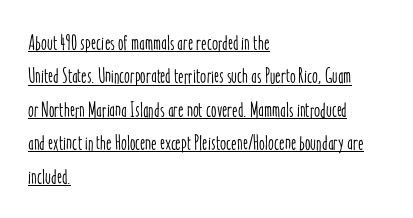
A typesetter would call this leading conventional body-copy spacing. No extra tracking has been applied to these lines. Does a line run under the words? Yes, clearly. The axis of the letterforms is exactly vertical.
